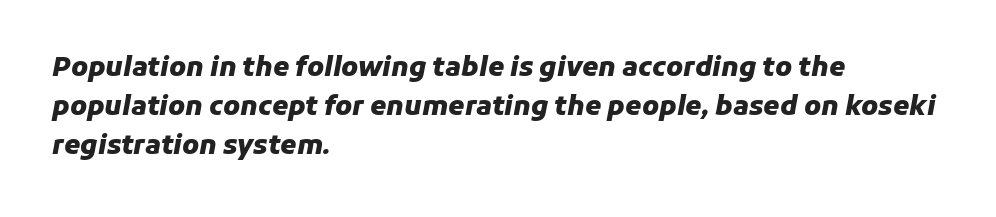
{"italic": "yes", "lean": "right", "slant_degrees": 11, "bold": "yes", "underline": "no", "align": "left", "line_spacing": "normal", "line_spacing_ratio": 1.5, "letter_spacing": "normal", "letter_spacing_em": 0.0, "glyph_px": 26}
